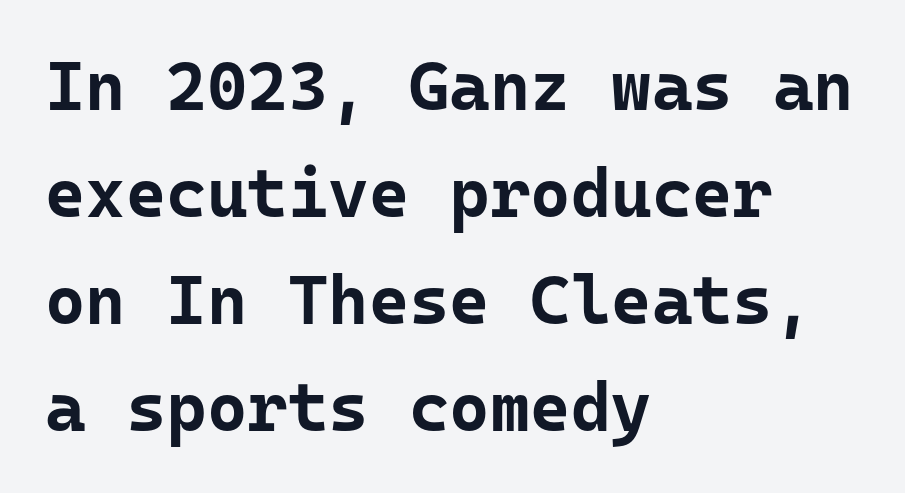
Quick note: interline space is typical. Vertical strokes here are truly vertical. The passage shown is emphatically bold. The line texture is even and compact thanks to regular tracking.
